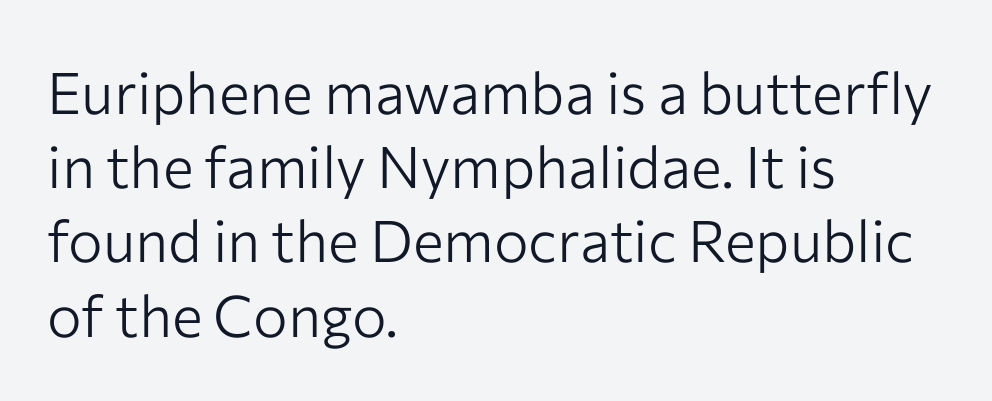
{"serif": "no", "italic": "no", "bold": "no", "weight": "light", "width": "normal", "stroke_contrast": "low", "x_height": "medium", "monospaced": "no", "underline": "no", "align": "left", "line_spacing": "normal", "line_spacing_ratio": 1.28, "letter_spacing": "normal", "letter_spacing_em": 0.0, "glyph_px": 58}
